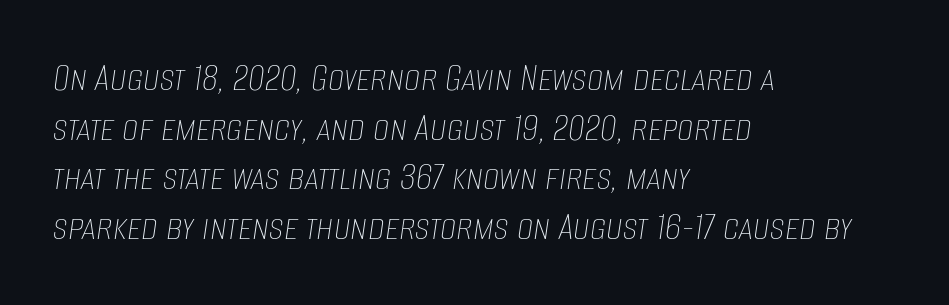
Q: Is the text bold? A: No.
Q: Is the text italic (slanted)? A: Yes, it leans right by about 8 degrees.
Q: Is the text underlined? A: No.
Q: How is the paragraph aligned? A: Left-aligned.
Q: Is the spacing between letters normal or unusually wide? A: Normal.
Q: Width (condensed, normal, or wide)? A: Condensed.
Q: Stroke contrast? A: Low.
Q: x-height? A: Large.
Q: Monospaced? A: No.
